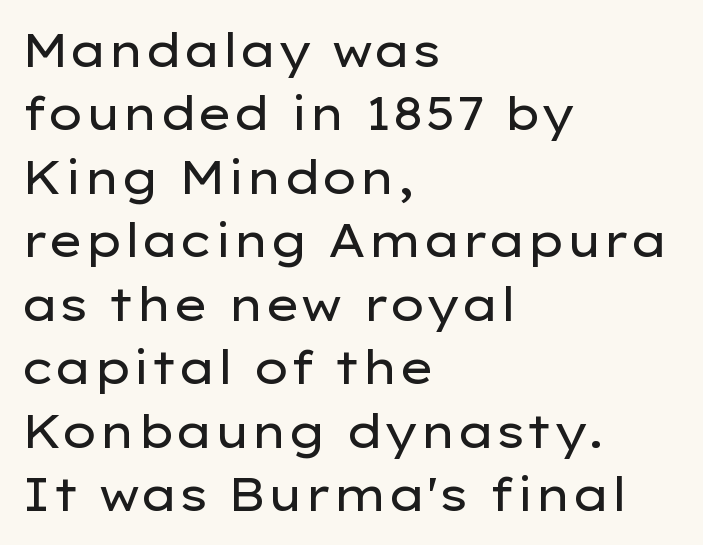
The image shows 46 px regular-weight, wide sans-serif type, upright; set left-aligned, normal line spacing (1.38x), normal letter spacing, not underlined; low stroke contrast and a medium x-height.
